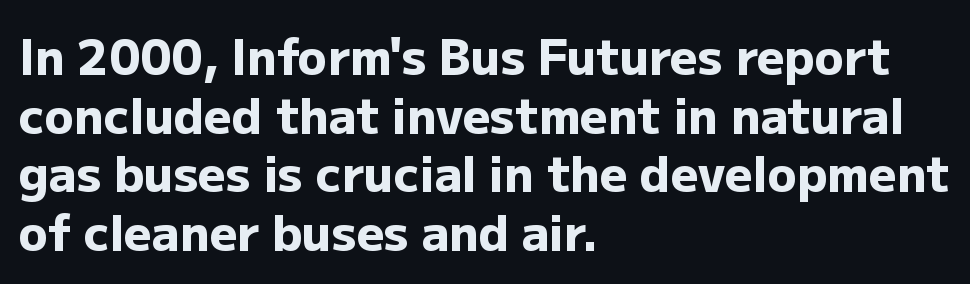
{"serif": "no", "italic": "no", "bold": "yes", "weight": "heavy", "width": "normal", "stroke_contrast": "low", "x_height": "medium", "monospaced": "no", "underline": "no", "align": "left", "line_spacing_ratio": 1.22, "letter_spacing": "normal", "letter_spacing_em": 0.0, "glyph_px": 48}
